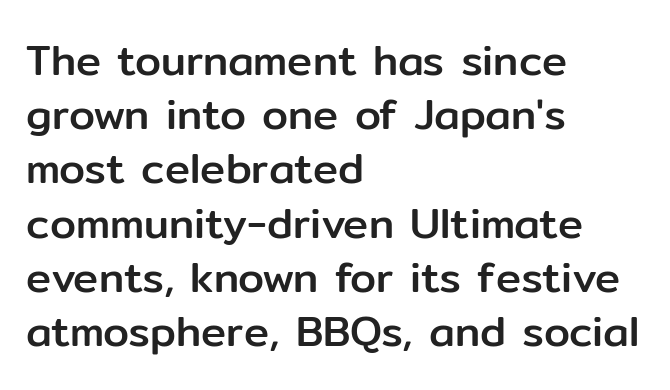
Does the copy run flush right? No — it runs flush left. Tracking value appears to be zero — textbook default spacing. The lines sit at an ordinary, default distance from one another. Nobody drew a line under any word here. Do the characters align in a grid? No, the font is proportional. No italicization has been applied; the sample stays upright.
